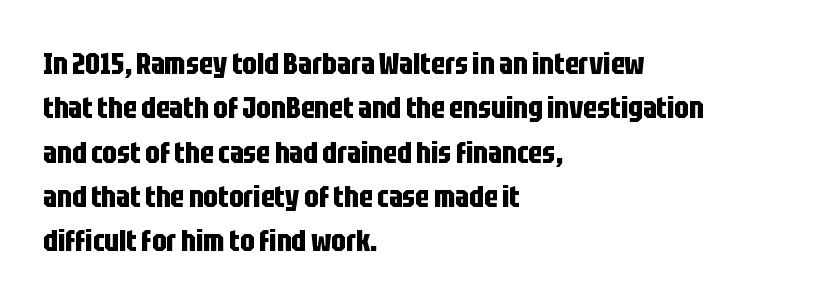
Q: Is the text bold? A: Yes.
Q: Is the text italic (slanted)? A: No, it is upright.
Q: Is the typeface a serif or a sans-serif typeface? A: Sans-serif.
Q: Is the text underlined? A: No.
Q: How is the paragraph aligned? A: Left-aligned.
Q: Is the spacing between letters normal or unusually wide? A: Normal.
Q: Is the spacing between lines tight, normal or loose? A: Normal.
Q: Width (condensed, normal, or wide)? A: Condensed.
Q: Stroke contrast? A: Low.
Q: x-height? A: Large.
Q: Monospaced? A: No.
